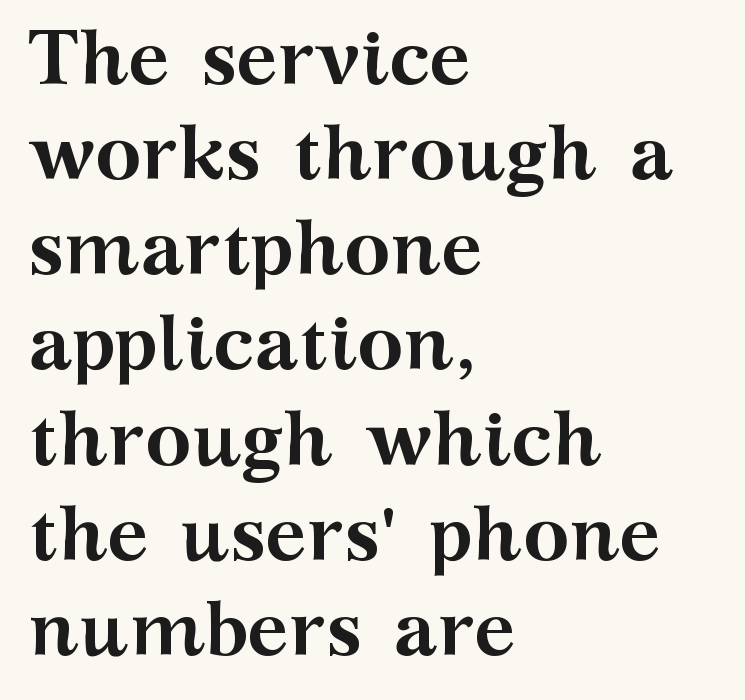
Quick note: not italic, upright. Glyph-to-glyph distance matches everyday printed text. Heavy, bold letterforms. The words here are not underlined. Horizontally, the lines are justified to the leading edge only.
